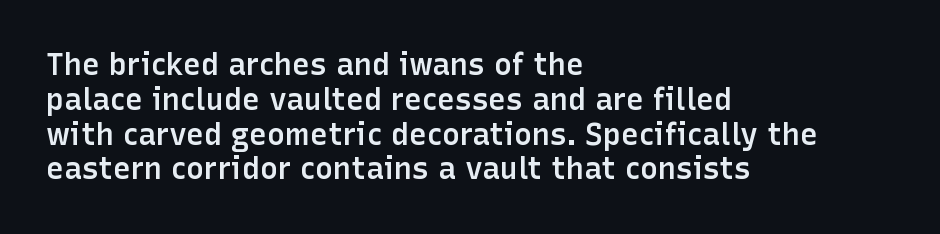
{"serif": "no", "italic": "no", "bold": "semi", "weight": "semibold", "width": "normal", "stroke_contrast": "low", "x_height": "medium", "monospaced": "no", "underline": "no", "align": "left", "line_spacing_ratio": 1.16, "letter_spacing": "normal", "letter_spacing_em": 0.0, "glyph_px": 30}
